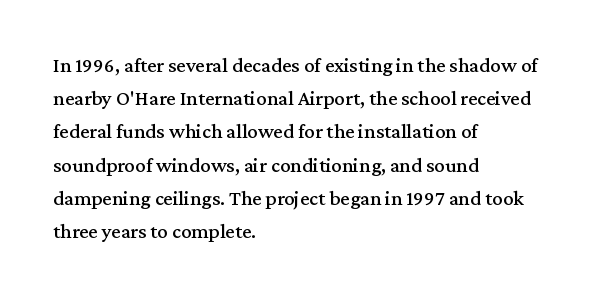
The image shows 21 px text type, upright; set left-aligned, normal line spacing (1.58x), normal letter spacing, not underlined.
